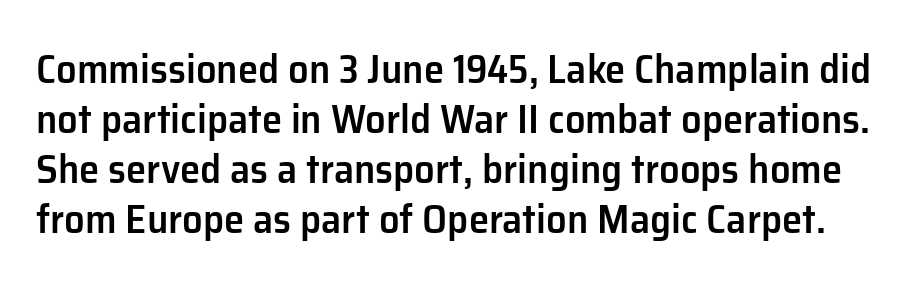
Q: Is the text bold? A: Semi-bold.
Q: Is the text italic (slanted)? A: No, it is upright.
Q: Is the typeface a serif or a sans-serif typeface? A: Sans-serif.
Q: Is the text underlined? A: No.
Q: Is the spacing between letters normal or unusually wide? A: Normal.
Q: Width (condensed, normal, or wide)? A: Normal.
Q: Stroke contrast? A: Low.
Q: x-height? A: Medium.
Q: Monospaced? A: No.
